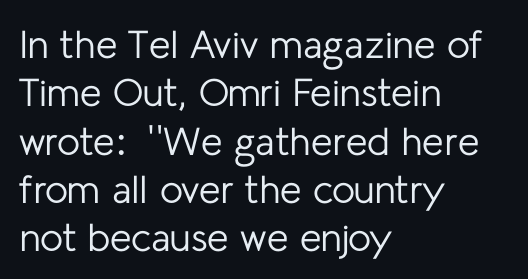
The image shows 39 px regular-weight sans-serif type, upright; set left-aligned, line spacing 1.24x, normal letter spacing, not underlined; low stroke contrast and a medium x-height.
